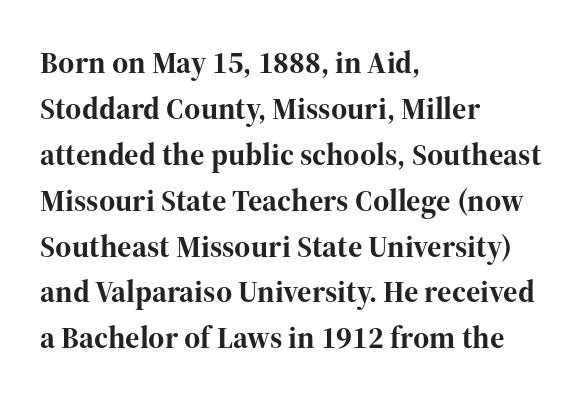
The image shows 31 px bold serif type, upright; set left-aligned, normal line spacing (1.48x), normal letter spacing, not underlined; high stroke contrast and a medium x-height.
